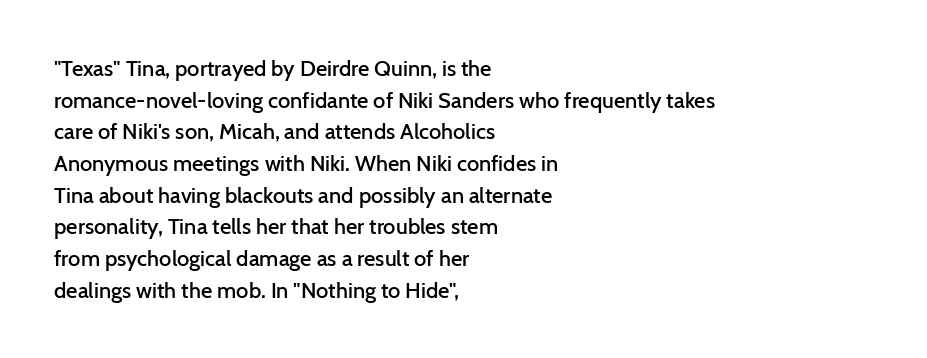
Q: Is the text bold? A: Semi-bold.
Q: Is the text italic (slanted)? A: No, it is upright.
Q: Is the text underlined? A: No.
Q: How is the paragraph aligned? A: Left-aligned.
Q: Is the spacing between letters normal or unusually wide? A: Normal.
Q: Is the spacing between lines tight, normal or loose? A: Normal.
